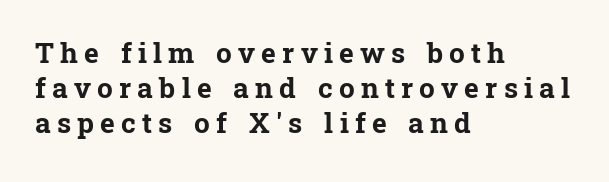
Font category for this specimen: serif. Is there much room between lines? A standard amount, neither cramped nor airy. This sample has the flowing, uneven cadence of proportional lettering. The passage shown is not underscored anywhere. Strokes here are thick enough to call this a true bold.
